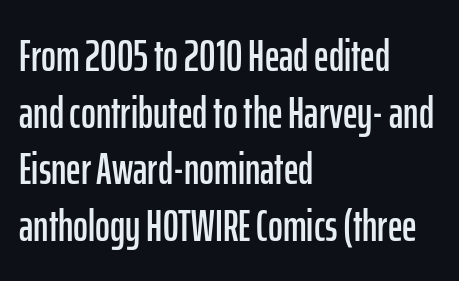
{"serif": "no", "italic": "no", "width": "condensed", "stroke_contrast": "low", "x_height": "medium", "monospaced": "no", "underline": "no", "align": "left", "line_spacing": "normal", "line_spacing_ratio": 1.26, "letter_spacing": "normal", "letter_spacing_em": 0.0, "glyph_px": 45}
